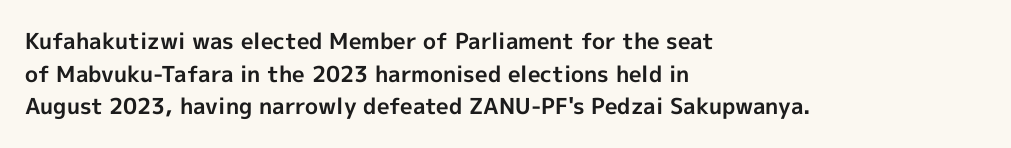
{"italic": "no", "bold": "yes", "underline": "no", "align": "left", "line_spacing": "normal", "line_spacing_ratio": 1.48, "letter_spacing": "normal", "letter_spacing_em": 0.0, "glyph_px": 22}
